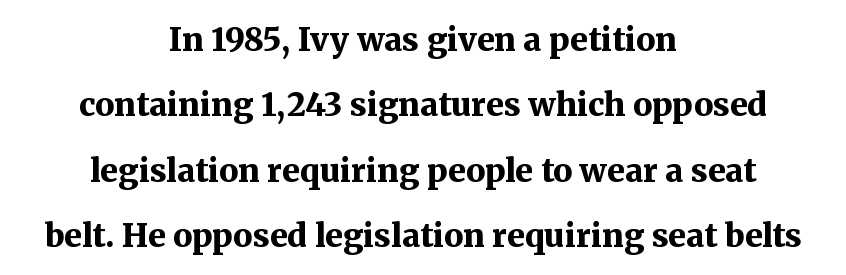
The image shows 32 px bold serif type, upright; set centered, loose line spacing (2.04x), normal letter spacing, not underlined; medium stroke contrast and a medium x-height.
